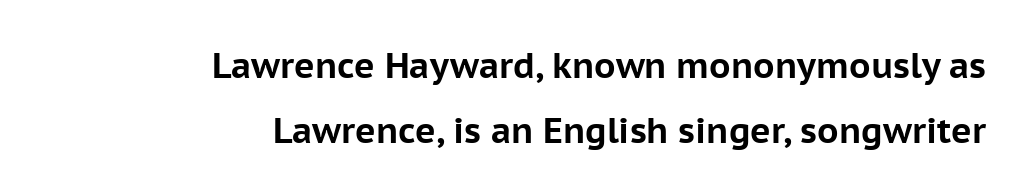
{"serif": "no", "italic": "no", "bold": "yes", "weight": "bold", "width": "normal", "stroke_contrast": "low", "x_height": "medium", "monospaced": "no", "underline": "no", "align": "right", "line_spacing_ratio": 1.86, "letter_spacing": "normal", "letter_spacing_em": 0.0, "glyph_px": 35}
